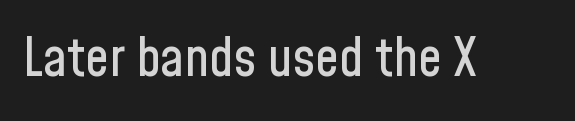
This rendering leaves character spacing at its baseline value. Designer's note — italics off, roman on. Regarding serifs, this sample does without them. Looks like regular typesetting: each glyph gets only the width it needs. Just letters on the line, the space beneath them empty.
